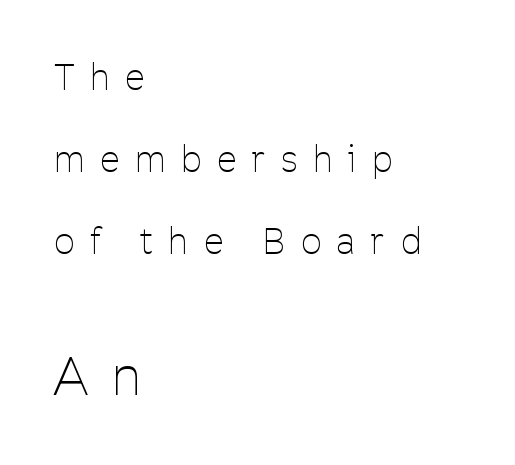
Loosely led — the rows are spread out. Stems and bowls with no extra thickness — not bold. This sample has the flowing, uneven cadence of proportional lettering. The passage is arranged the way most books set body copy — flush left.
